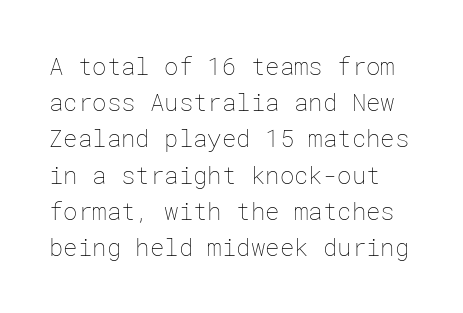
The image shows 24 px text type, upright; set normal line spacing (1.51x), normal letter spacing, not underlined.
